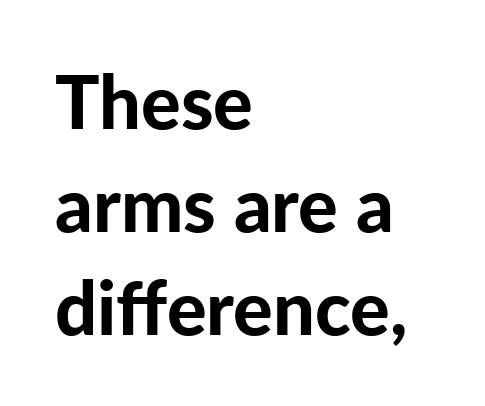
Q: Is the text bold? A: Yes.
Q: Is the text italic (slanted)? A: No, it is upright.
Q: Is the typeface a serif or a sans-serif typeface? A: Sans-serif.
Q: Is the text underlined? A: No.
Q: How is the paragraph aligned? A: Left-aligned.
Q: Is the spacing between letters normal or unusually wide? A: Normal.
Q: Is the spacing between lines tight, normal or loose? A: Normal.
Q: Width (condensed, normal, or wide)? A: Normal.
Q: Stroke contrast? A: Low.
Q: x-height? A: Medium.
Q: Monospaced? A: No.
